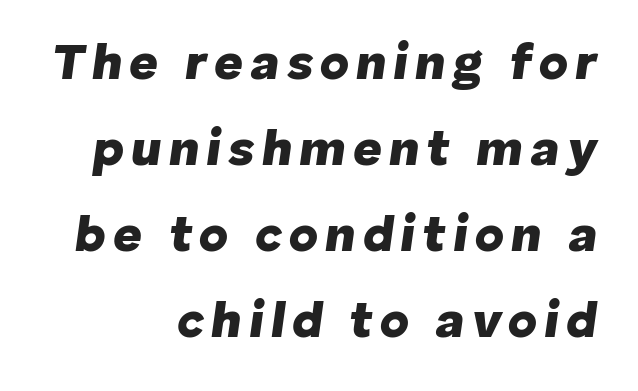
Q: Is the text bold? A: Yes.
Q: Is the text italic (slanted)? A: Yes, it leans right by about 8 degrees.
Q: Is the text underlined? A: No.
Q: How is the paragraph aligned? A: Right-aligned.
Q: Width (condensed, normal, or wide)? A: Normal.
Q: Stroke contrast? A: Low.
Q: x-height? A: Medium.
Q: Monospaced? A: No.
